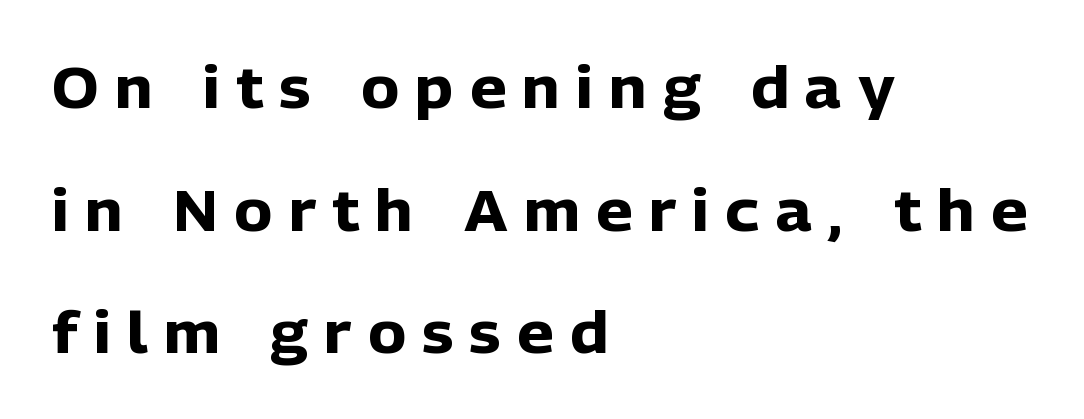
{"serif": "no", "italic": "no", "bold": "yes", "weight": "heavy", "width": "normal", "stroke_contrast": "low", "x_height": "medium", "monospaced": "no", "underline": "no", "align": "left", "line_spacing": "loose", "line_spacing_ratio": 2.15, "letter_spacing": "wide", "letter_spacing_em": 0.29, "glyph_px": 57}
